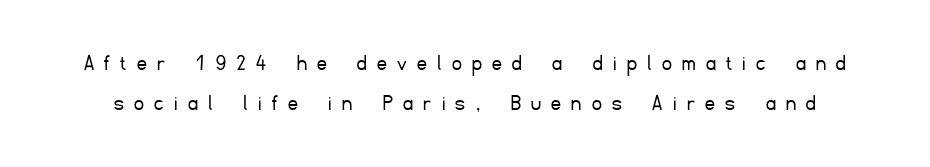
The image shows 24 px text type, upright; set normal line spacing (1.68x), unusually wide letter spacing (+0.43 em), not underlined.
